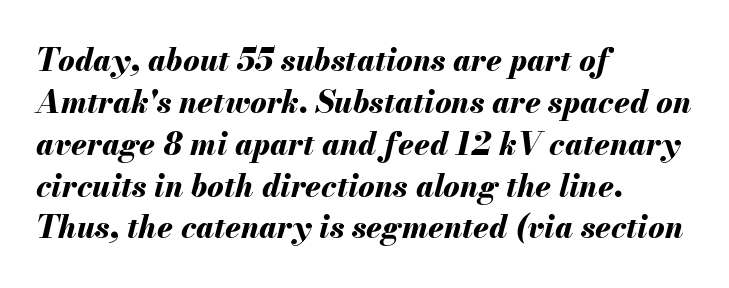
Q: Is the text bold? A: Yes.
Q: Is the text italic (slanted)? A: Yes, it leans right by about 13 degrees.
Q: Is the text underlined? A: No.
Q: How is the paragraph aligned? A: Left-aligned.
Q: Is the spacing between letters normal or unusually wide? A: Normal.
Q: Is the spacing between lines tight, normal or loose? A: Normal.
Q: Width (condensed, normal, or wide)? A: Normal.
Q: Stroke contrast? A: Medium.
Q: x-height? A: Small.
Q: Monospaced? A: No.
